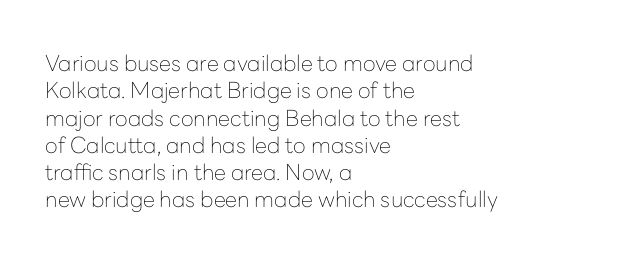
{"italic": "no", "bold": "no", "underline": "no", "align": "left", "line_spacing_ratio": 1.24, "letter_spacing": "normal", "letter_spacing_em": 0.0, "glyph_px": 22}
